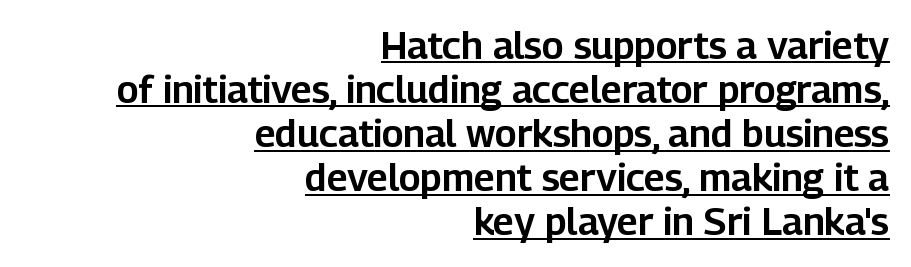
The image shows 38 px sans-serif type, upright; set right-aligned, line spacing 1.16x, normal letter spacing, underlined; low stroke contrast and a medium x-height.
